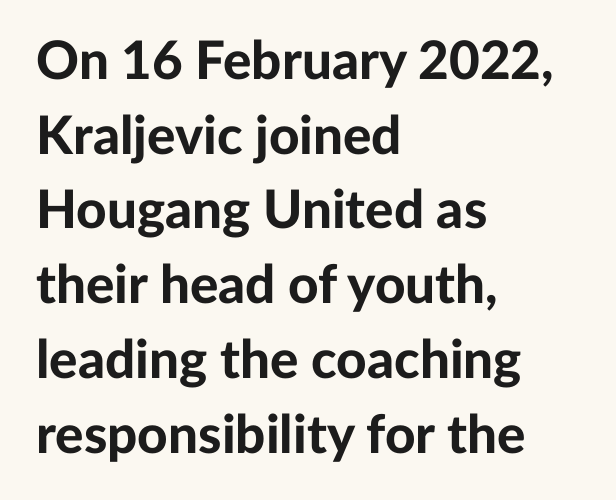
Q: Is the text bold? A: Yes.
Q: Is the text italic (slanted)? A: No, it is upright.
Q: Is the typeface a serif or a sans-serif typeface? A: Sans-serif.
Q: Is the text underlined? A: No.
Q: How is the paragraph aligned? A: Left-aligned.
Q: Is the spacing between letters normal or unusually wide? A: Normal.
Q: Is the spacing between lines tight, normal or loose? A: Normal.
Q: Width (condensed, normal, or wide)? A: Normal.
Q: Stroke contrast? A: Low.
Q: x-height? A: Medium.
Q: Monospaced? A: No.
